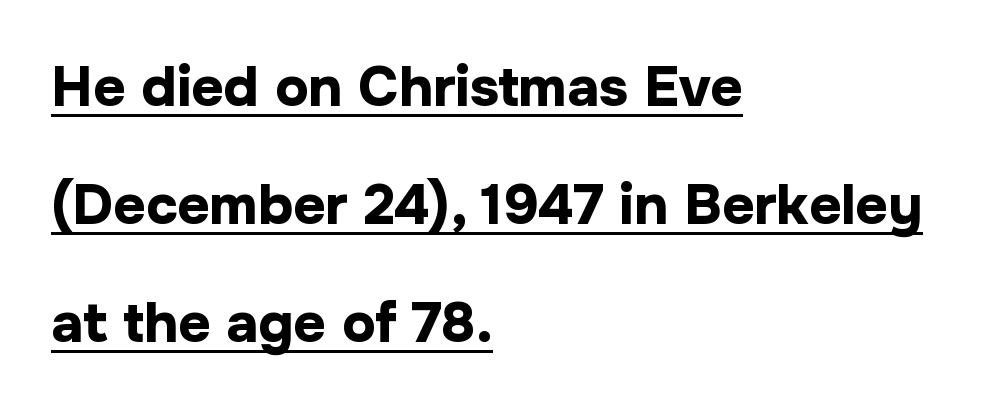
{"serif": "no", "italic": "no", "bold": "yes", "weight": "bold", "width": "normal", "stroke_contrast": "low", "x_height": "medium", "monospaced": "no", "underline": "yes", "align": "left", "line_spacing": "loose", "line_spacing_ratio": 2.11, "letter_spacing": "normal", "letter_spacing_em": 0.0, "glyph_px": 56}
